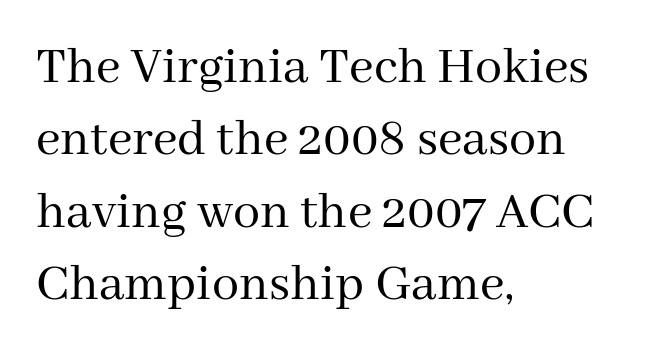
The rendering uses natural spacing where letterforms have individual widths. The axis of the letterforms is exactly vertical. Letters have the restrained weight of plain body copy at most. Vertically, the passage feels balanced, rows spaced as you'd expect. Standard letterfit; no display-style spreading of the glyphs. Beneath every word, the page is bare.
